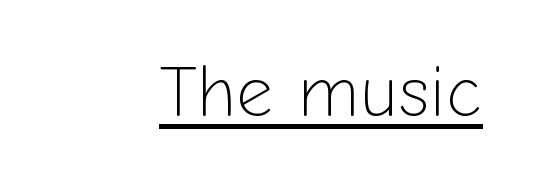
{"serif": "no", "italic": "no", "bold": "no", "weight": "light", "width": "normal", "stroke_contrast": "low", "x_height": "medium", "monospaced": "no", "underline": "yes", "align": "right", "letter_spacing": "normal", "letter_spacing_em": 0.0, "glyph_px": 72}
